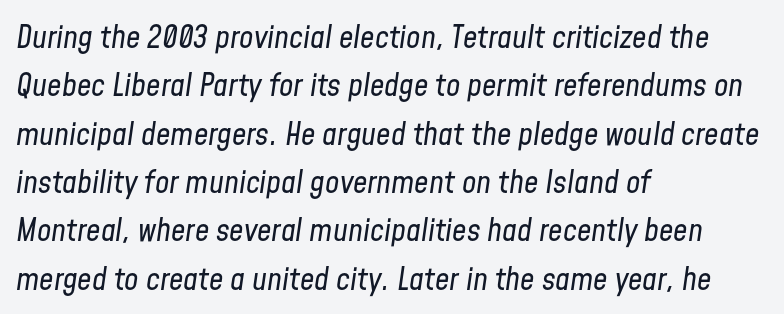
Proportional: the letters do not fall into vertical columns. This block has exactly the height ordinary leading produces. Layout note: lines flush left. Words appear dense and cohesive because spacing is normal. This is not heavy type; no bold has been used.
